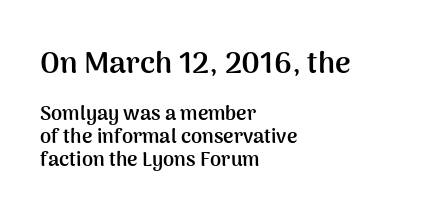
{"serif": "no", "italic": "no", "bold": "yes", "weight": "semibold", "width": "normal", "stroke_contrast": "medium", "x_height": "medium", "monospaced": "no", "underline": "no", "align": "left", "line_spacing": "tight", "line_spacing_ratio": 1.14, "letter_spacing": "normal", "letter_spacing_em": 0.0, "larger_block": "first", "size_ratio": 1.5, "glyph_px": 30}
